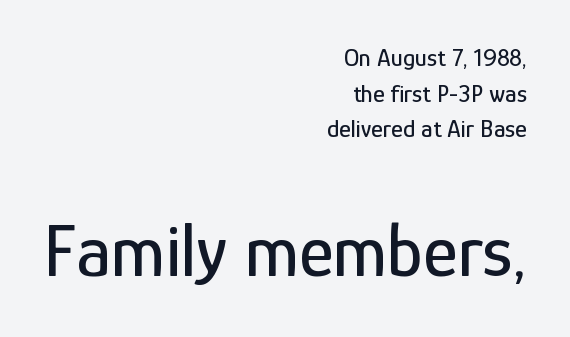
Q: Is the text italic (slanted)? A: No, it is upright.
Q: Is the typeface a serif or a sans-serif typeface? A: Sans-serif.
Q: Is the text underlined? A: No.
Q: How is the paragraph aligned? A: Right-aligned.
Q: Is the spacing between letters normal or unusually wide? A: Normal.
Q: Is the spacing between lines tight, normal or loose? A: Normal.
Q: Which block of text is set in a larger size, the first (top) or the second (bottom)? A: The second (bottom) one.
Q: Width (condensed, normal, or wide)? A: Condensed.
Q: Stroke contrast? A: Low.
Q: x-height? A: Medium.
Q: Monospaced? A: No.
